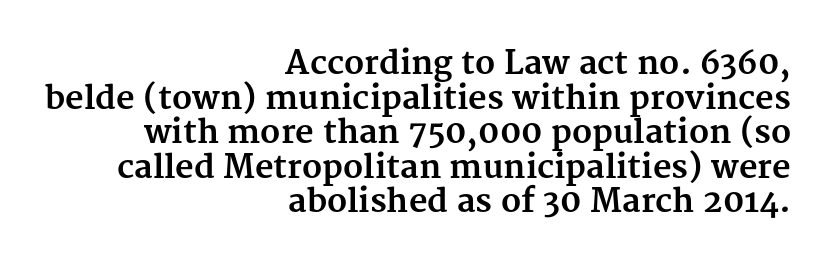
The text block is weighted toward the right margin, trailing off unevenly leftward. Closely set lines give the paragraph a compact silhouette. Quick note: underline off. Thick stems and heavy bowls — unmistakably bold. Posture: straight, roman, zero tilt. The letters carry serifs — small finishing strokes at the ends of their stems.
